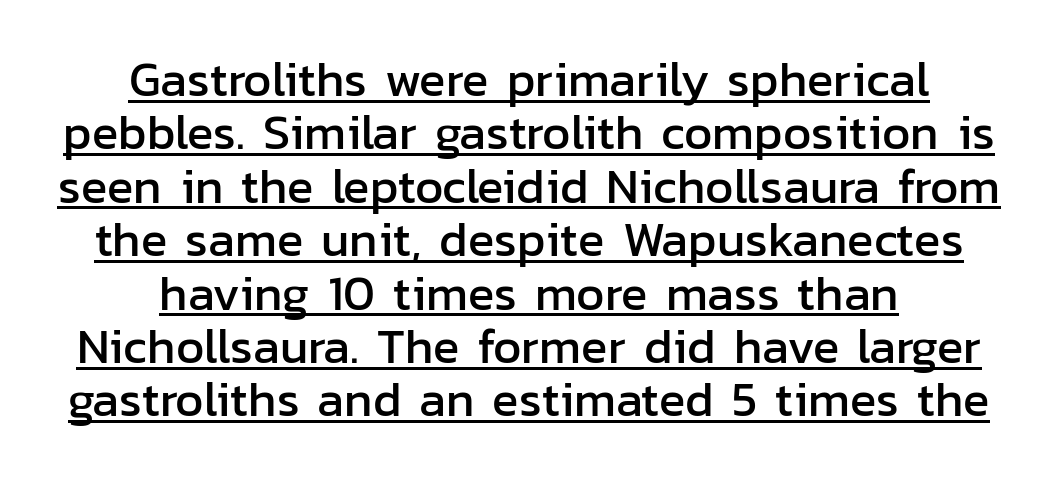
The image shows 49 px sans-serif type, upright; set centered, tight line spacing (1.09x), normal letter spacing, underlined; low stroke contrast and a medium x-height.
